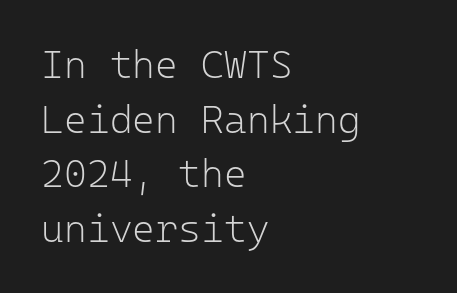
Students, note that the glyphs here touch the page at normal intervals. The specimen omits any rule beneath the text block's lines. Do the characters align in a grid? Yes, the font is monospaced. Each stroke keeps to a modest, everyday thickness or less.
